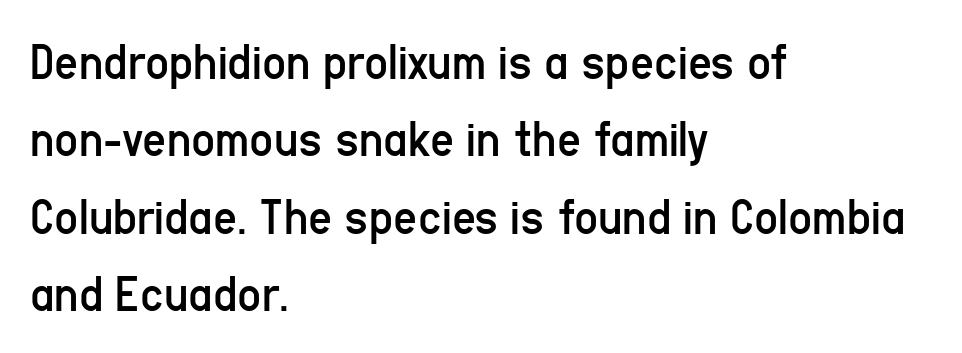
Q: Is the text bold? A: No.
Q: Is the text italic (slanted)? A: No, it is upright.
Q: Is the typeface a serif or a sans-serif typeface? A: Sans-serif.
Q: Is the text underlined? A: No.
Q: How is the paragraph aligned? A: Left-aligned.
Q: Is the spacing between letters normal or unusually wide? A: Normal.
Q: Is the spacing between lines tight, normal or loose? A: Normal.
Q: Width (condensed, normal, or wide)? A: Condensed.
Q: Stroke contrast? A: Low.
Q: x-height? A: Medium.
Q: Monospaced? A: No.
